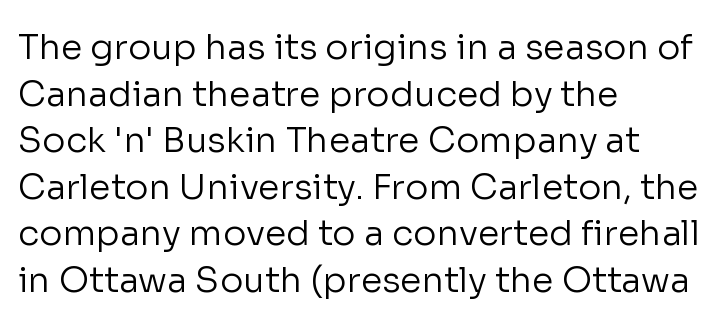
The image shows 35 px regular-weight sans-serif type, upright; set left-aligned, normal line spacing (1.33x), normal letter spacing, not underlined; low stroke contrast and a medium x-height.
